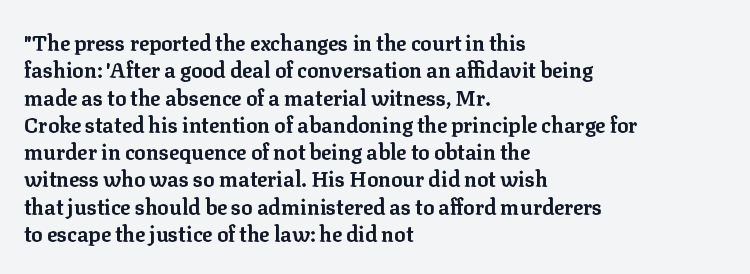
The image shows 21 px bold type, upright; set left-aligned, normal line spacing (1.3x), normal letter spacing, not underlined.
